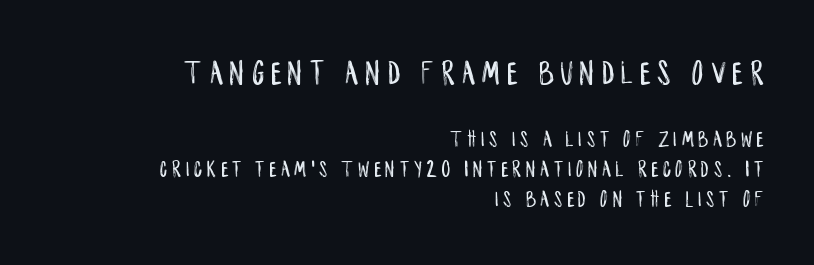
{"serif": "no", "italic": "no", "width": "condensed", "stroke_contrast": "low", "x_height": "large", "monospaced": "no", "underline": "no", "align": "right", "line_spacing": "normal", "line_spacing_ratio": 1.31, "letter_spacing": "wide", "letter_spacing_em": 0.21, "larger_block": "first", "size_ratio": 1.52, "glyph_px": 35}
